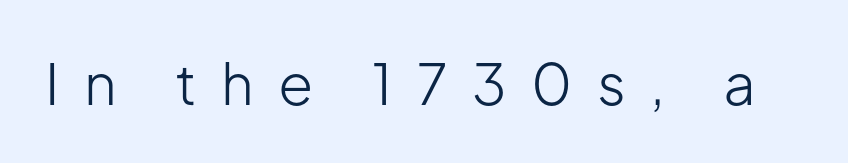
{"serif": "no", "italic": "no", "bold": "no", "weight": "light", "width": "normal", "stroke_contrast": "low", "x_height": "medium", "monospaced": "no", "underline": "no", "letter_spacing": "wide", "letter_spacing_em": 0.43, "glyph_px": 57}
